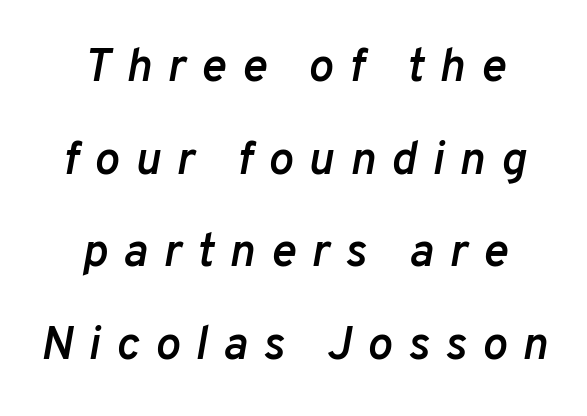
How heavy is the stroke? Medium-heavy — a semibold, shy of bold. Each line is balanced around a shared central axis. Here the designer chose a conventional face with non-uniform glyph widths. Yep, that's italic — everything's leaning. Leading: increased. This rendering widens character spacing well past its baseline value.
